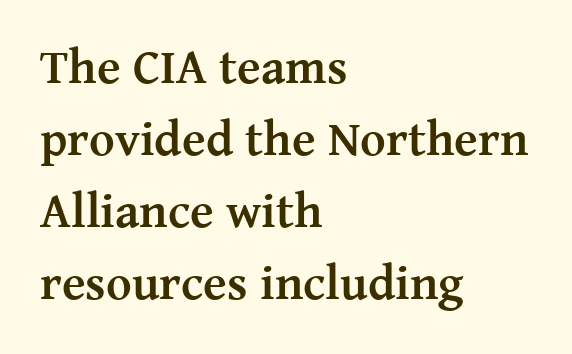
The image shows 49 px semibold serif type, upright; set left-aligned, normal line spacing (1.47x), normal letter spacing, not underlined; medium stroke contrast and a medium x-height.
